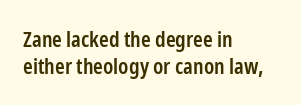
Q: Is the text bold? A: Semi-bold.
Q: Is the text italic (slanted)? A: No, it is upright.
Q: Is the text underlined? A: No.
Q: How is the paragraph aligned? A: Left-aligned.
Q: Is the spacing between letters normal or unusually wide? A: Normal.
